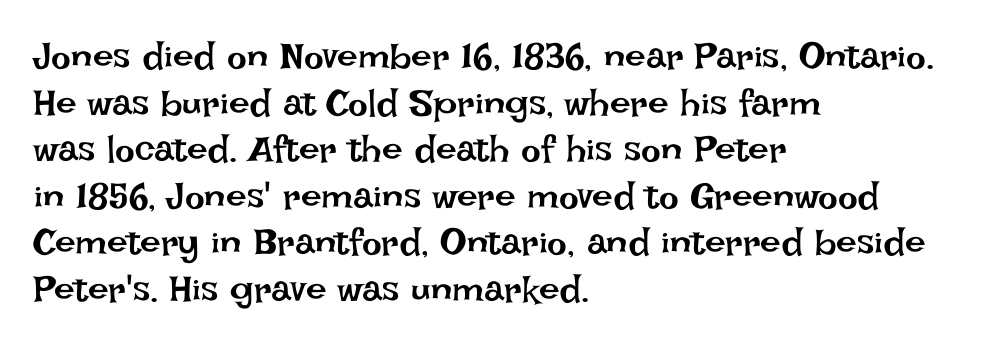
The image shows 37 px regular-weight type, upright; set left-aligned, normal line spacing (1.26x), normal letter spacing, not underlined; low stroke contrast and a large x-height.
